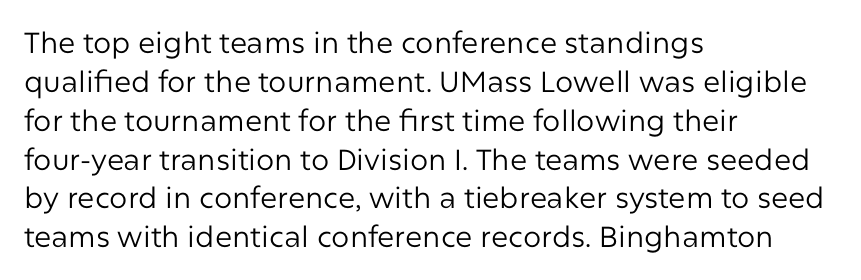
Do the characters align in a grid? No, the font is proportional. One glance says typical: line gaps are just what's usual. Posture: vertical. Weight class: somewhere from thin through regular. Short note: letters normally spaced. The paragraph shown leans on its left margin.
